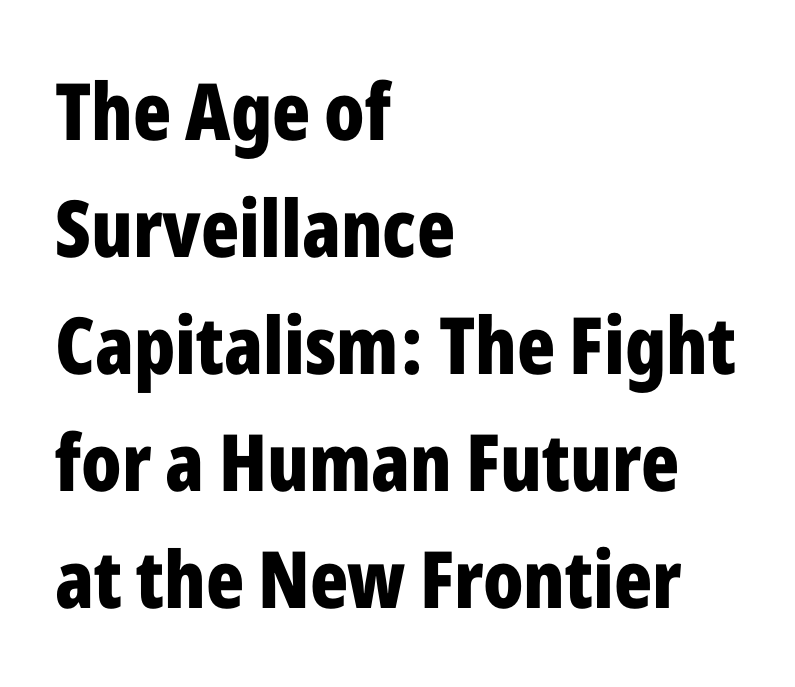
{"serif": "no", "italic": "no", "bold": "yes", "weight": "bold", "width": "condensed", "stroke_contrast": "low", "x_height": "medium", "monospaced": "no", "underline": "no", "align": "left", "line_spacing": "normal", "line_spacing_ratio": 1.48, "letter_spacing": "normal", "letter_spacing_em": 0.0, "glyph_px": 79}
